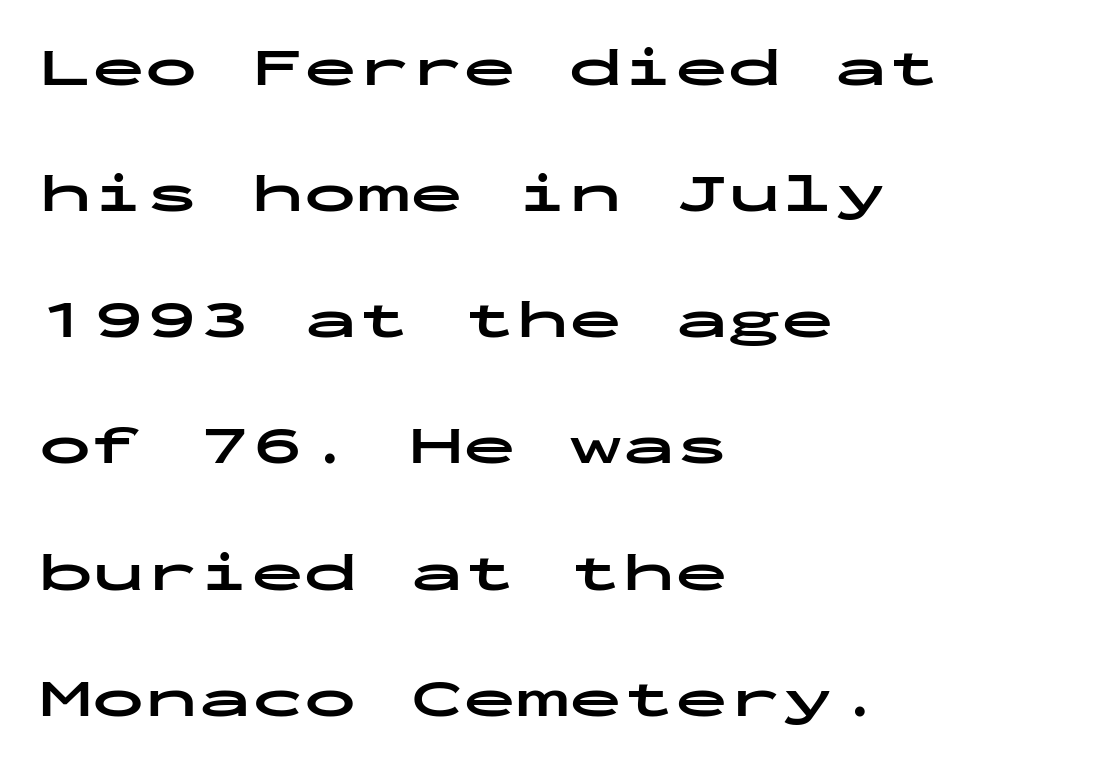
The rendering uses a bold face; every stroke is thick and dark. A typesetter would call this monospace, since all characters share one set width. Beneath every word, the page is bare. Summary of vertical rhythm: relaxed, with wide interline spacing. Every stem runs plumb, perpendicular to the baseline. The tracking reads as untouched default to a designer's eye.
